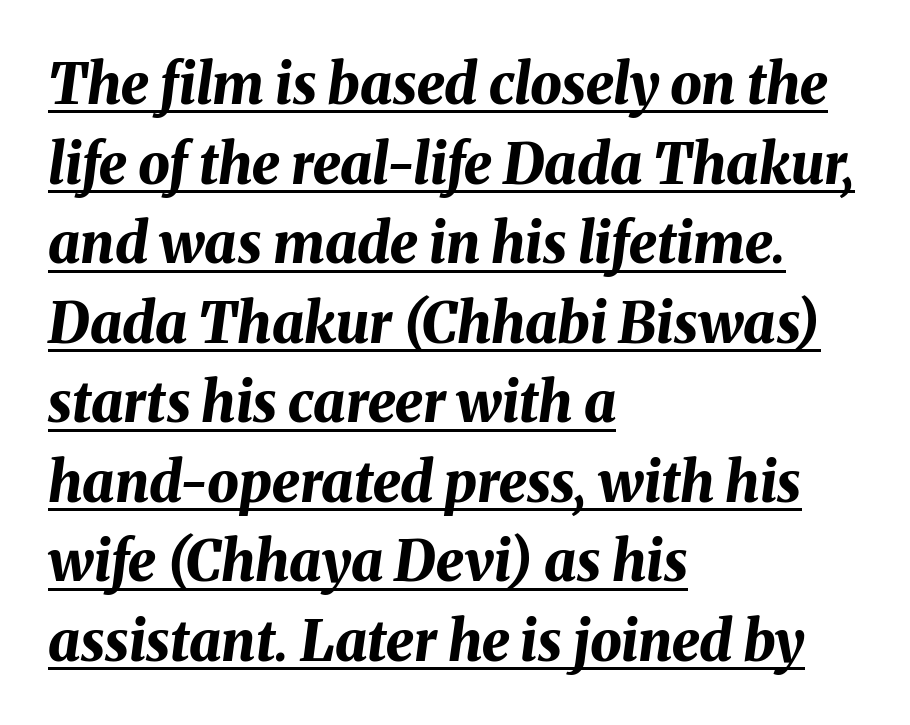
Q: Is the text bold? A: Yes.
Q: Is the text italic (slanted)? A: Yes, it leans right by about 8 degrees.
Q: Is the text underlined? A: Yes.
Q: How is the paragraph aligned? A: Left-aligned.
Q: Is the spacing between letters normal or unusually wide? A: Normal.
Q: Is the spacing between lines tight, normal or loose? A: Normal.
Q: Width (condensed, normal, or wide)? A: Normal.
Q: Stroke contrast? A: Medium.
Q: x-height? A: Medium.
Q: Monospaced? A: No.
